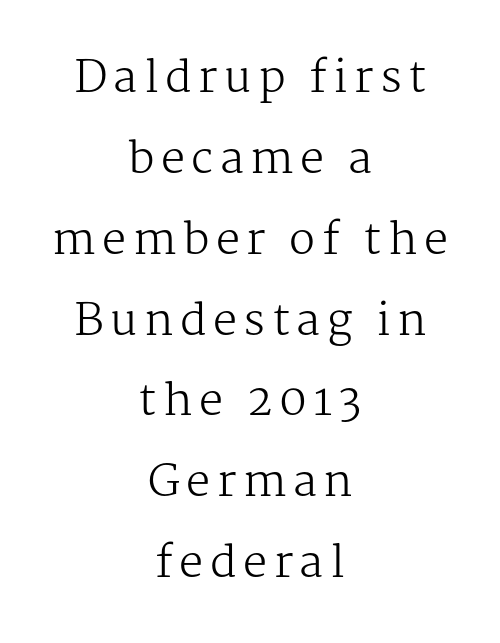
If you drew a line through each stem, it would be perfectly vertical. Spacing verdict: proportional, widths tailored to each character. These glyphs show unthickened strokes, regular width or finer. A centered setting, common on invitations and titles, is used for this passage. Bare-footed words on every line. Typographically, this falls in the serif category.
